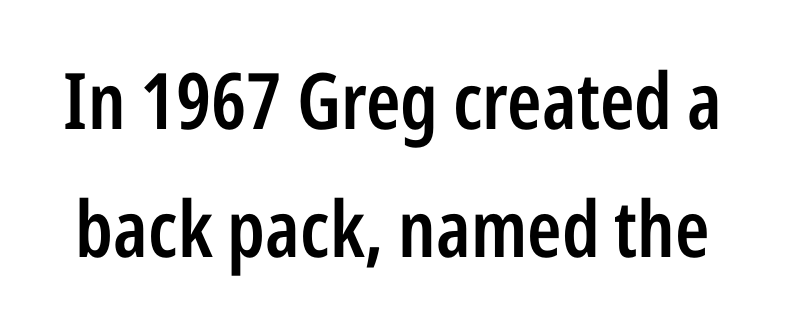
Underlining? Definitely not there. A typesetter would call this proportional, since set widths differ per character. This sample keeps an unexceptional amount of space between lines. The passage shown is typeset with a sans-serif family.
